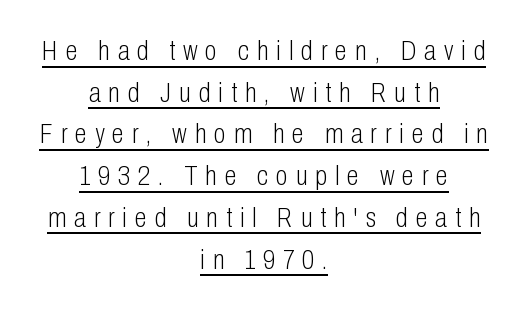
Q: Is the text bold? A: No.
Q: Is the text italic (slanted)? A: No, it is upright.
Q: Is the typeface a serif or a sans-serif typeface? A: Sans-serif.
Q: Is the text underlined? A: Yes.
Q: How is the paragraph aligned? A: Centered.
Q: Is the spacing between letters normal or unusually wide? A: Unusually wide.
Q: Is the spacing between lines tight, normal or loose? A: Normal.
Q: Width (condensed, normal, or wide)? A: Condensed.
Q: Stroke contrast? A: Low.
Q: x-height? A: Medium.
Q: Monospaced? A: No.
